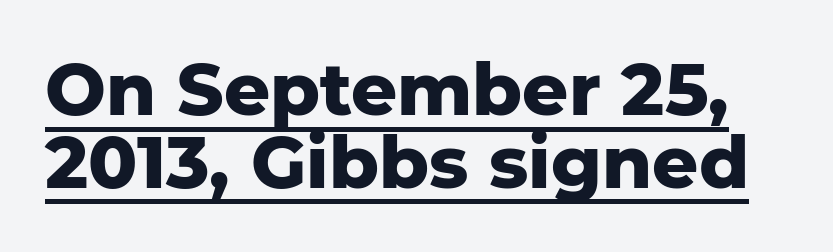
{"serif": "no", "italic": "no", "bold": "yes", "weight": "heavy", "width": "normal", "stroke_contrast": "low", "x_height": "medium", "monospaced": "no", "underline": "yes", "line_spacing": "tight", "line_spacing_ratio": 1.01, "letter_spacing": "normal", "letter_spacing_em": 0.0, "glyph_px": 72}
